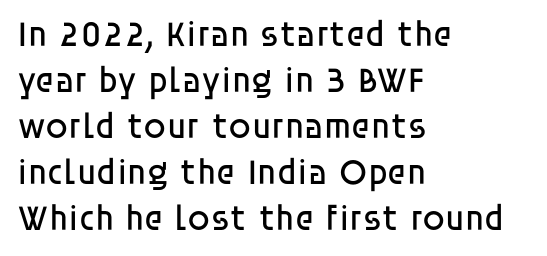
{"serif": "no", "italic": "no", "bold": "no", "weight": "regular", "width": "normal", "stroke_contrast": "low", "x_height": "large", "monospaced": "no", "underline": "no", "align": "left", "line_spacing": "normal", "line_spacing_ratio": 1.28, "letter_spacing": "normal", "letter_spacing_em": 0.0, "glyph_px": 36}
